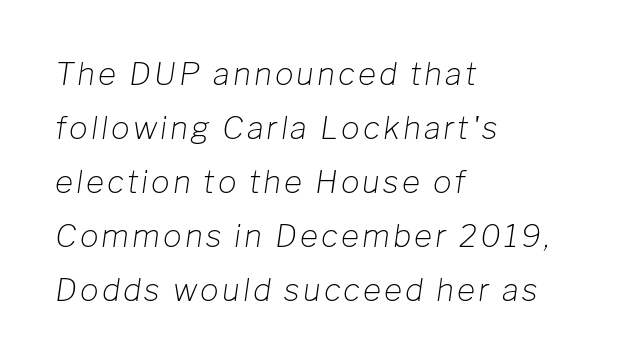
The image shows 31 px light type, italic (leaning right); set left-aligned, line spacing 1.74x, not underlined; low stroke contrast and a medium x-height.
